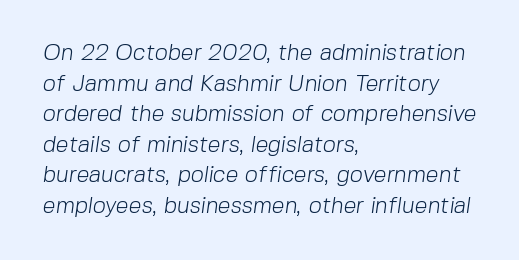
{"bold": "no", "underline": "no", "align": "left", "line_spacing": "normal", "line_spacing_ratio": 1.33, "letter_spacing": "normal", "letter_spacing_em": 0.0, "glyph_px": 23}
